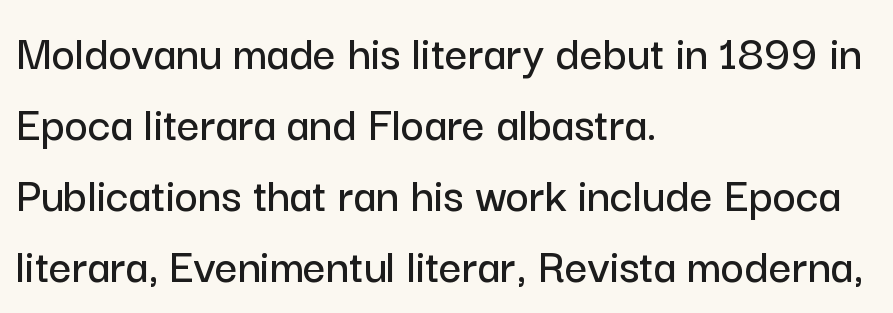
Q: Is the text italic (slanted)? A: No, it is upright.
Q: Is the typeface a serif or a sans-serif typeface? A: Sans-serif.
Q: Is the text underlined? A: No.
Q: How is the paragraph aligned? A: Left-aligned.
Q: Is the spacing between letters normal or unusually wide? A: Normal.
Q: Is the spacing between lines tight, normal or loose? A: Normal.
Q: Width (condensed, normal, or wide)? A: Normal.
Q: Stroke contrast? A: Low.
Q: x-height? A: Medium.
Q: Monospaced? A: No.
